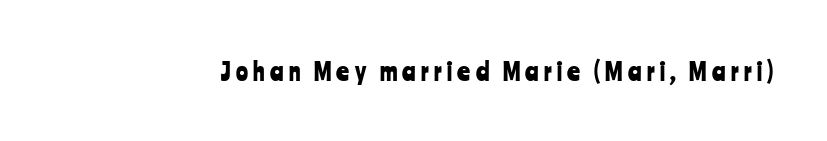
{"italic": "no", "underline": "no", "letter_spacing": "wide", "letter_spacing_em": 0.21, "glyph_px": 25}
